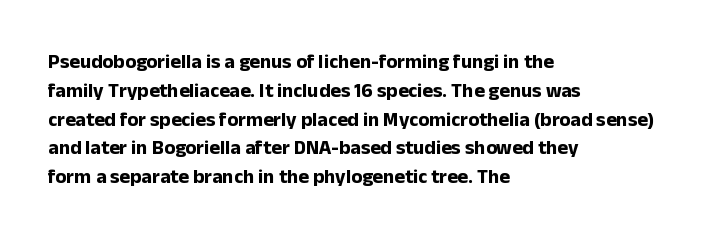
Line starts are locked; line ends wander. Bold? Absolutely — the strokes are thick and heavy. Nobody touched the tracking dial on this one. Bare-footed words on every line. These lines sit exactly where default settings would place them.
